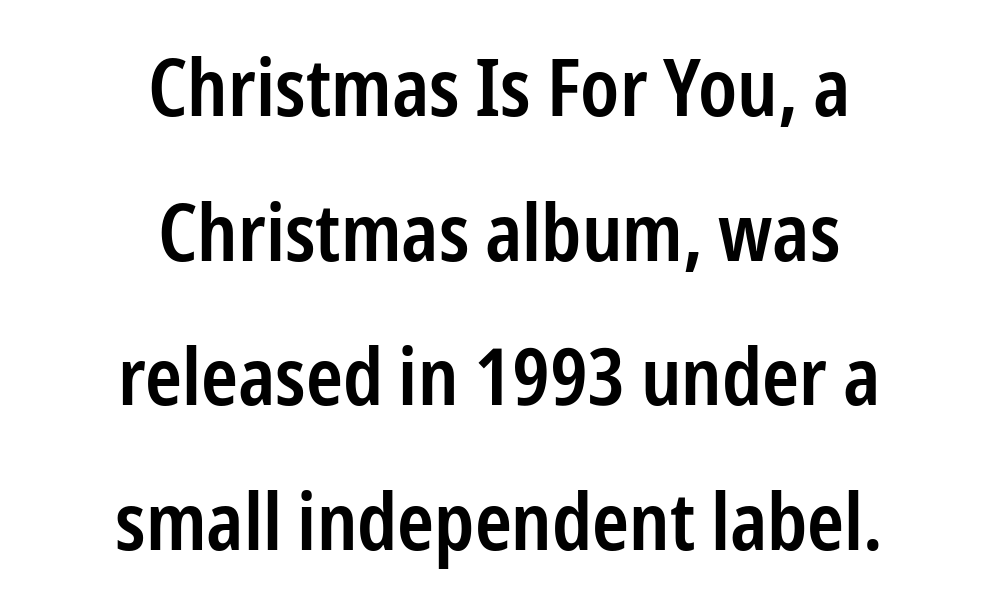
{"serif": "no", "italic": "no", "bold": "semi", "weight": "semibold", "width": "condensed", "stroke_contrast": "low", "x_height": "medium", "monospaced": "no", "underline": "no", "align": "center", "line_spacing_ratio": 1.83, "letter_spacing": "normal", "letter_spacing_em": 0.0, "glyph_px": 79}
